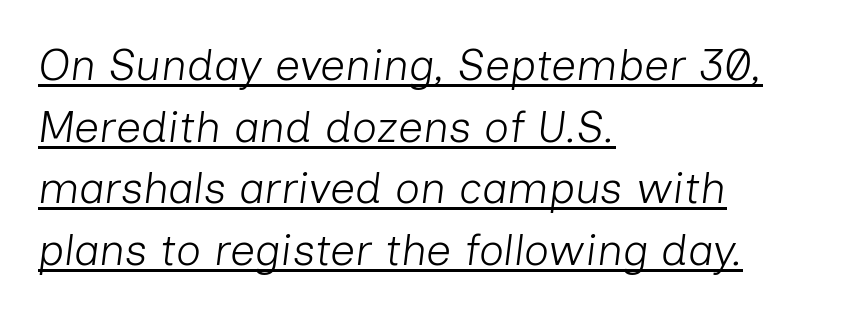
Q: Is the text bold? A: No.
Q: Is the text italic (slanted)? A: Yes, it leans right by about 7 degrees.
Q: Is the text underlined? A: Yes.
Q: How is the paragraph aligned? A: Left-aligned.
Q: Is the spacing between letters normal or unusually wide? A: Normal.
Q: Is the spacing between lines tight, normal or loose? A: Normal.
Q: Width (condensed, normal, or wide)? A: Normal.
Q: Stroke contrast? A: Low.
Q: x-height? A: Medium.
Q: Monospaced? A: No.
